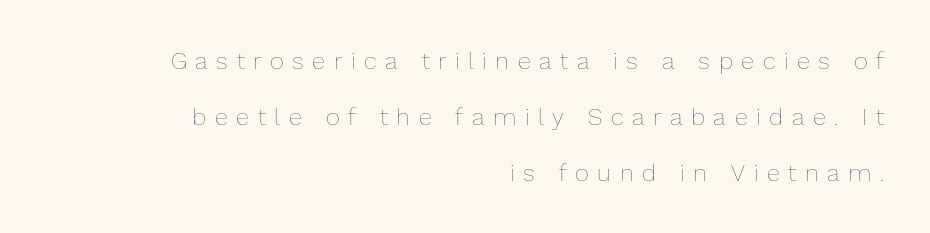
{"italic": "no", "bold": "no", "underline": "no", "align": "right", "line_spacing": "loose", "line_spacing_ratio": 2.33, "letter_spacing": "wide", "letter_spacing_em": 0.36, "glyph_px": 24}
